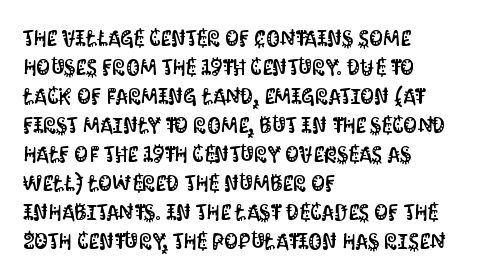
Q: Is the text italic (slanted)? A: No, it is upright.
Q: Is the text underlined? A: No.
Q: How is the paragraph aligned? A: Left-aligned.
Q: Is the spacing between letters normal or unusually wide? A: Normal.
Q: Is the spacing between lines tight, normal or loose? A: Normal.
